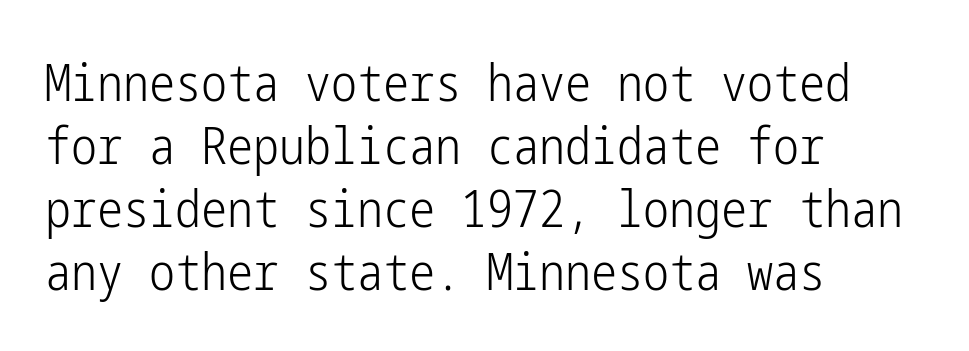
The image shows 52 px light, condensed sans-serif type, upright; set left-aligned, line spacing 1.21x, normal letter spacing, not underlined; low stroke contrast and a medium x-height.
